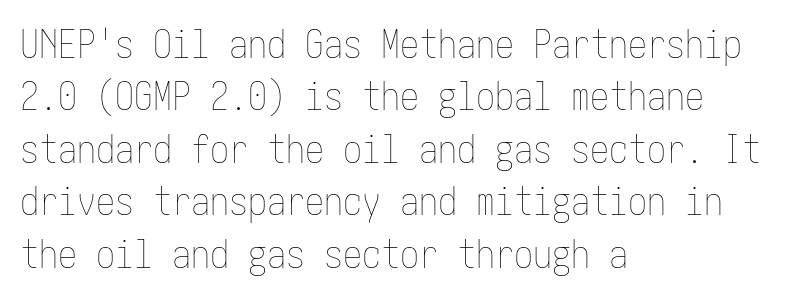
The baseline area is clear. Quick note: not italic, upright. No heavy texture on the line: the type isn't bold. Successive baselines arrive at the customary interval. The typesetter chose a ragged-right arrangement here. Students, note that the glyphs here touch the page at normal intervals.
